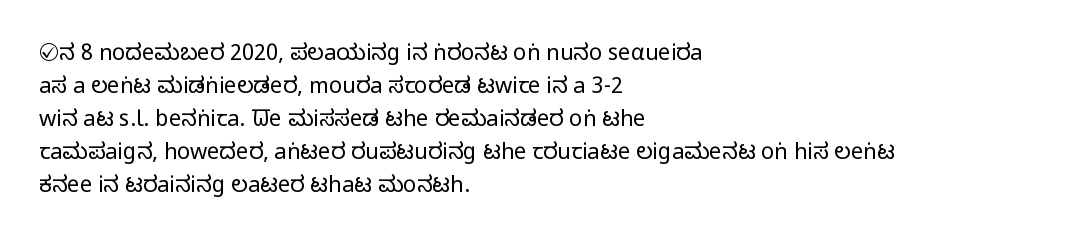
{"italic": "no", "bold": "no", "underline": "no", "align": "left", "line_spacing": "normal", "line_spacing_ratio": 1.5, "letter_spacing": "normal", "letter_spacing_em": 0.0, "glyph_px": 22}
